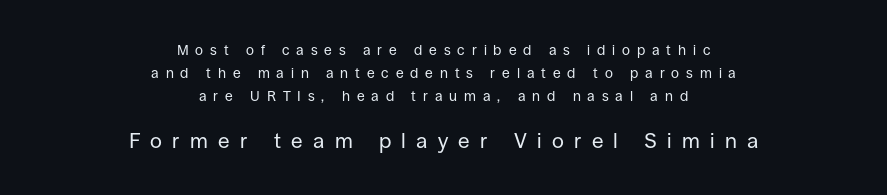
Q: Is the text bold? A: No.
Q: Is the text italic (slanted)? A: No, it is upright.
Q: Is the text underlined? A: No.
Q: How is the paragraph aligned? A: Centered.
Q: Is the spacing between letters normal or unusually wide? A: Unusually wide.
Q: Is the spacing between lines tight, normal or loose? A: Normal.
Q: Which block of text is set in a larger size, the first (top) or the second (bottom)? A: The second (bottom) one.
